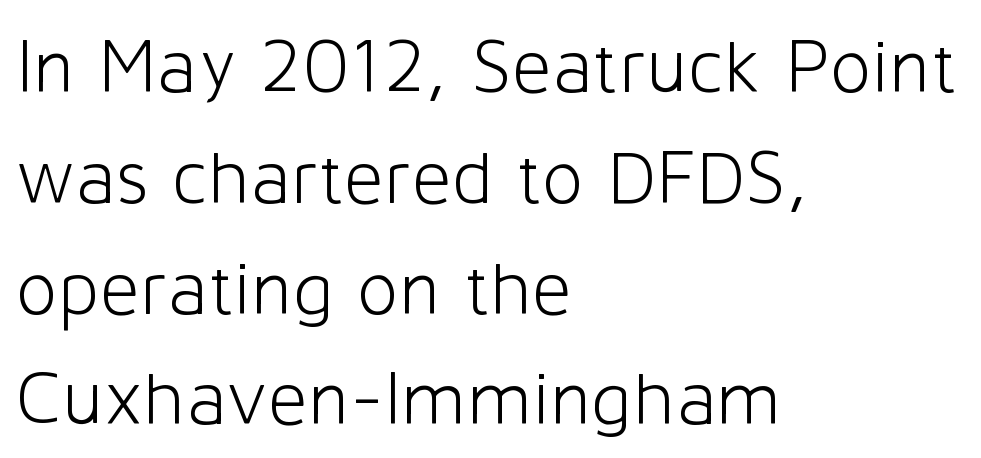
This is the regular roman posture of the typeface. The baseline area is clear. On a weight scale, this lands at 450 or below. Serifs: no, the terminals of the letterforms are clean. Compared with typical paragraphs, the rows here are spaced about the same. Horizontal alignment here is leftward, the default for most running prose.
